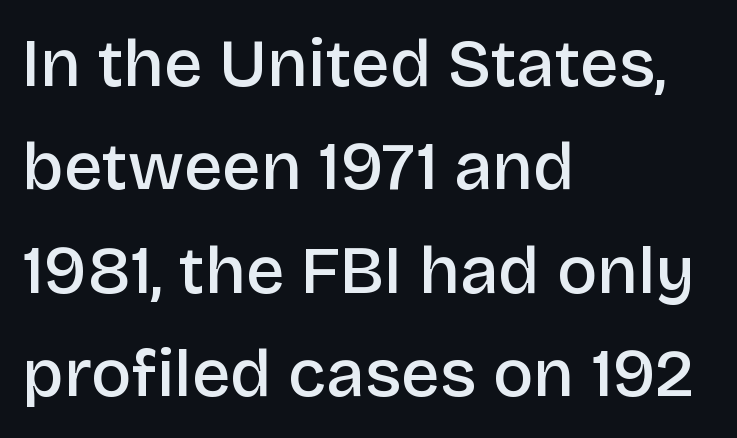
The image shows 68 px semibold sans-serif type, upright; set left-aligned, normal line spacing (1.52x), normal letter spacing, not underlined; low stroke contrast and a large x-height.
